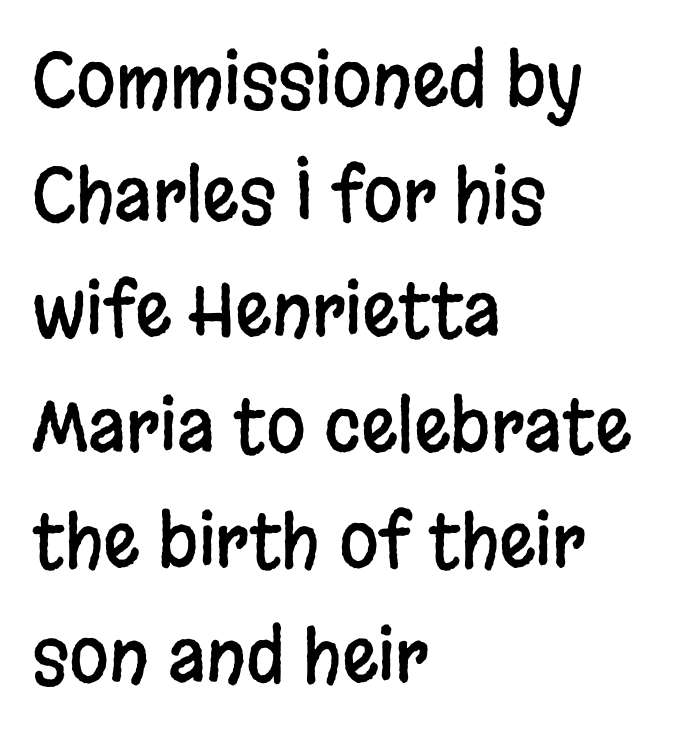
{"serif": "no", "italic": "no", "width": "condensed", "stroke_contrast": "low", "x_height": "large", "monospaced": "no", "underline": "no", "align": "left", "line_spacing": "normal", "line_spacing_ratio": 1.6, "letter_spacing": "normal", "letter_spacing_em": 0.0, "glyph_px": 72}
